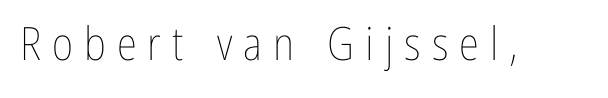
Is the letter spacing exaggerated? Yes — the characters are pushed far apart. The area under the type is left untouched. The font's upright variant was chosen for this text. Stroke thickness stays within the range of a standard reading face or lighter.
